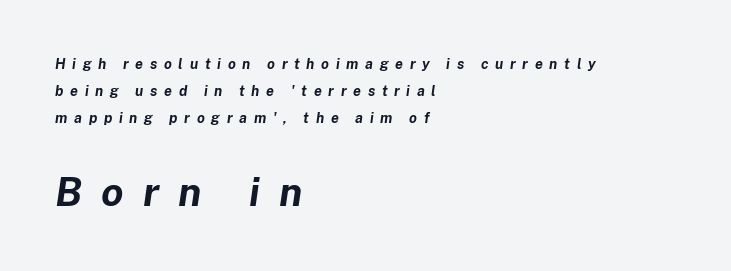
Q: Is the text bold? A: Yes.
Q: Is the text italic (slanted)? A: Yes, it leans right by about 8 degrees.
Q: Is the text underlined? A: No.
Q: How is the paragraph aligned? A: Left-aligned.
Q: Is the spacing between letters normal or unusually wide? A: Unusually wide.
Q: Is the spacing between lines tight, normal or loose? A: Loose.
Q: Which block of text is set in a larger size, the first (top) or the second (bottom)? A: The second (bottom) one.
Q: Width (condensed, normal, or wide)? A: Normal.
Q: Stroke contrast? A: Low.
Q: x-height? A: Medium.
Q: Monospaced? A: No.
